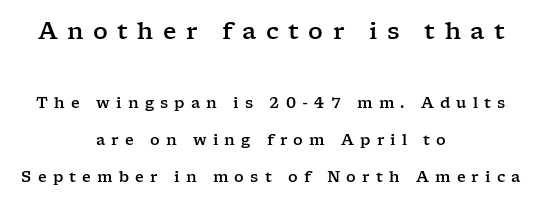
Q: Is the text italic (slanted)? A: No, it is upright.
Q: Is the text underlined? A: No.
Q: How is the paragraph aligned? A: Centered.
Q: Is the spacing between letters normal or unusually wide? A: Unusually wide.
Q: Is the spacing between lines tight, normal or loose? A: Loose.
Q: Which block of text is set in a larger size, the first (top) or the second (bottom)? A: The first (top) one.
